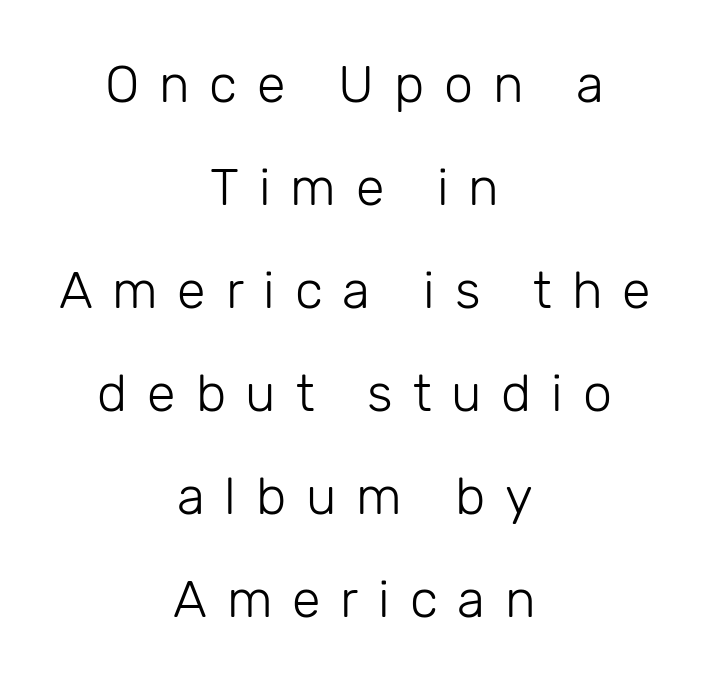
The image shows 52 px light sans-serif type, upright; set centered, loose line spacing (1.98x), unusually wide letter spacing (+0.38 em), not underlined; low stroke contrast and a medium x-height.
